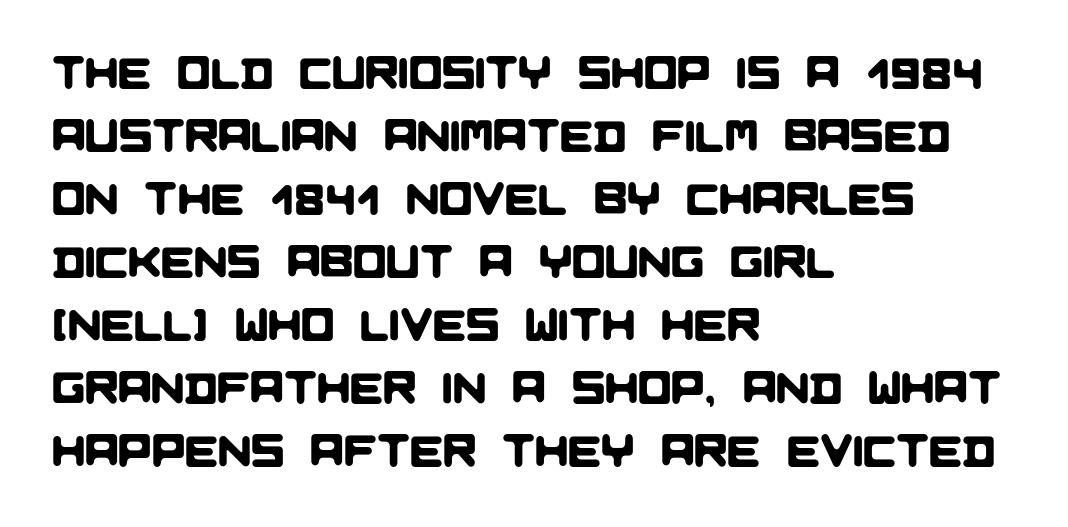
The image shows 44 px sans-serif type; set left-aligned, normal line spacing (1.43x), normal letter spacing, not underlined; low stroke contrast and a large x-height.
